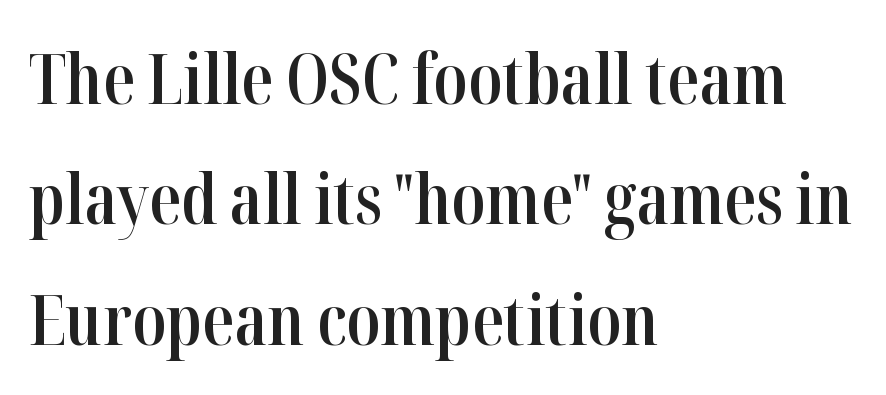
The image shows 70 px semibold, condensed serif type, upright; set left-aligned, line spacing 1.72x, normal letter spacing, not underlined; high stroke contrast and a medium x-height.
